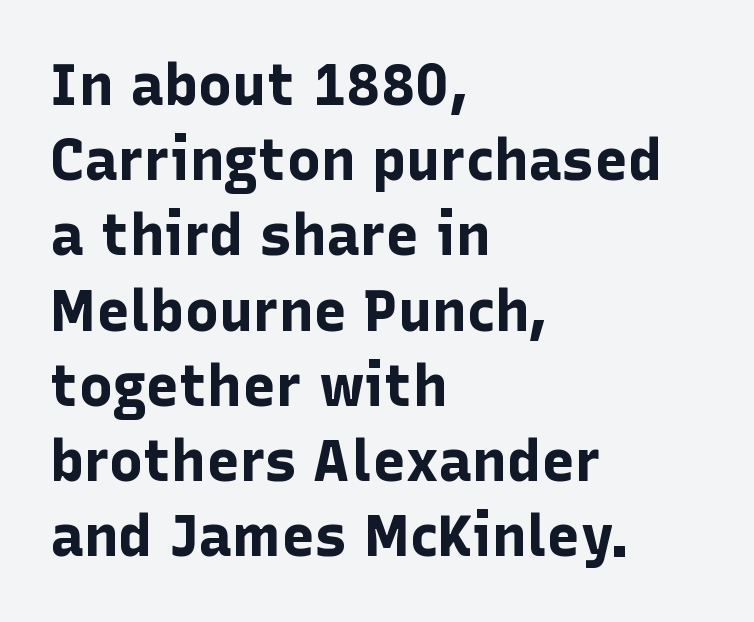
{"serif": "no", "italic": "no", "bold": "yes", "weight": "bold", "width": "normal", "stroke_contrast": "low", "x_height": "medium", "monospaced": "no", "underline": "no", "align": "left", "line_spacing": "normal", "line_spacing_ratio": 1.32, "letter_spacing": "normal", "letter_spacing_em": 0.0, "glyph_px": 57}
